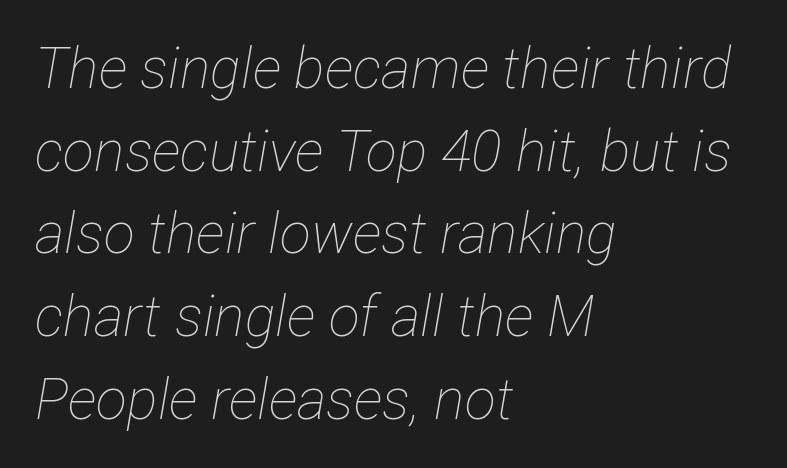
The image shows 57 px thin, condensed type, italic (leaning right); set left-aligned, normal line spacing (1.45x), normal letter spacing, not underlined; low stroke contrast and a medium x-height.
